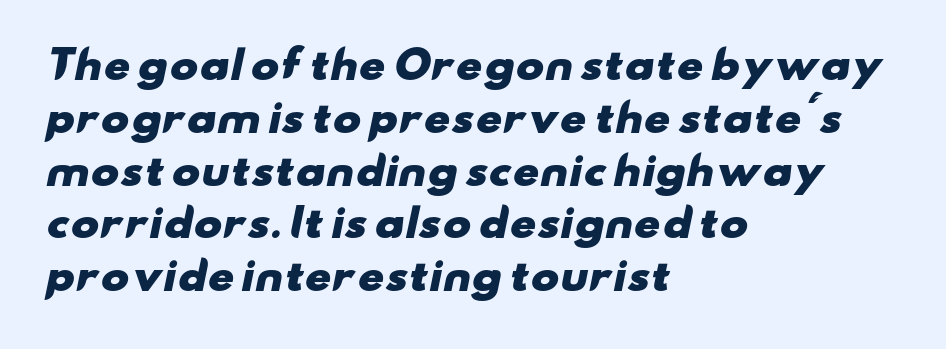
{"serif": "no", "bold": "yes", "weight": "heavy", "width": "wide", "stroke_contrast": "low", "x_height": "small", "monospaced": "no", "underline": "no", "align": "left", "line_spacing": "normal", "line_spacing_ratio": 1.39, "letter_spacing": "normal", "letter_spacing_em": 0.0, "glyph_px": 38}
